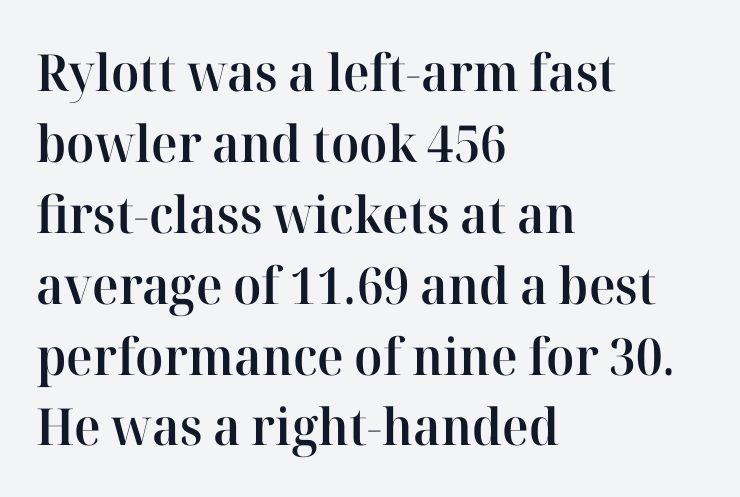
Q: Is the text bold? A: Semi-bold.
Q: Is the text italic (slanted)? A: No, it is upright.
Q: Is the typeface a serif or a sans-serif typeface? A: Serif.
Q: Is the text underlined? A: No.
Q: How is the paragraph aligned? A: Left-aligned.
Q: Is the spacing between letters normal or unusually wide? A: Normal.
Q: Is the spacing between lines tight, normal or loose? A: Normal.
Q: Width (condensed, normal, or wide)? A: Normal.
Q: Stroke contrast? A: High.
Q: x-height? A: Medium.
Q: Monospaced? A: No.
